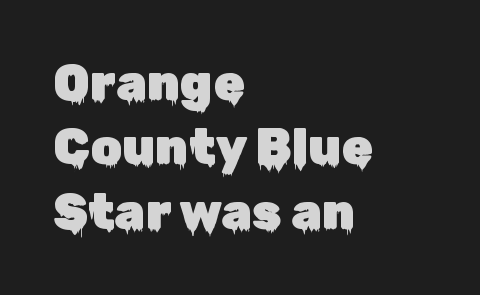
Q: Is the text italic (slanted)? A: No, it is upright.
Q: Is the typeface a serif or a sans-serif typeface? A: Sans-serif.
Q: Is the text underlined? A: No.
Q: How is the paragraph aligned? A: Left-aligned.
Q: Is the spacing between letters normal or unusually wide? A: Normal.
Q: Is the spacing between lines tight, normal or loose? A: Normal.
Q: Width (condensed, normal, or wide)? A: Normal.
Q: Stroke contrast? A: Low.
Q: x-height? A: Medium.
Q: Monospaced? A: No.
